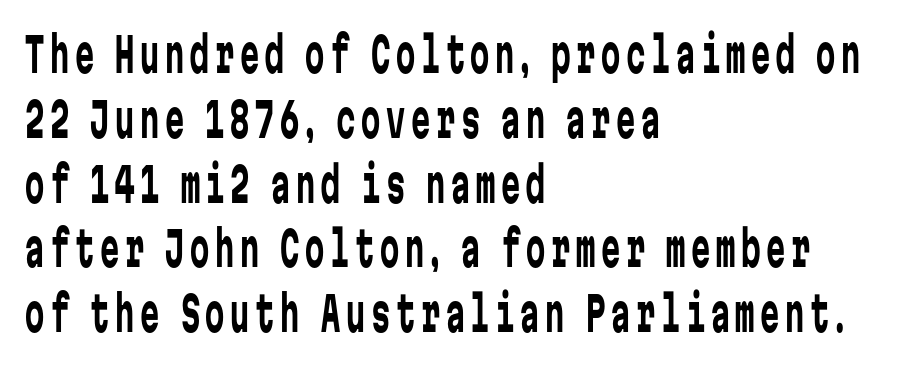
What kind of face is this? One without serifs — a sans. Quick note: underline off. Ascenders rise straight up at ninety degrees. Spacing verdict: monospaced, one width for all characters. Is this a heavy cut? Hardly; it is regular or lighter. The passage shown stacks its lines at a standard gap.
